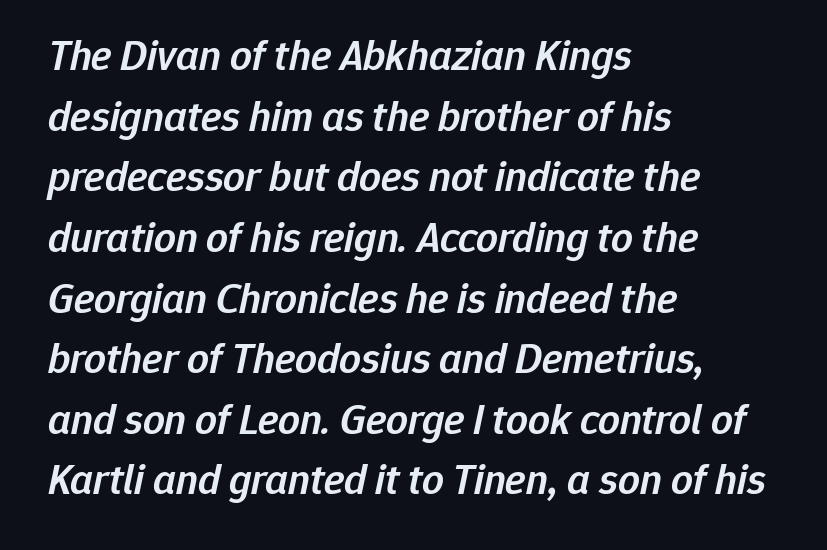
{"italic": "yes", "lean": "right", "slant_degrees": 12, "bold": "semi", "weight": "semibold", "width": "normal", "stroke_contrast": "low", "x_height": "medium", "monospaced": "no", "underline": "no", "align": "left", "line_spacing": "normal", "line_spacing_ratio": 1.41, "letter_spacing": "normal", "letter_spacing_em": 0.0, "glyph_px": 43}
